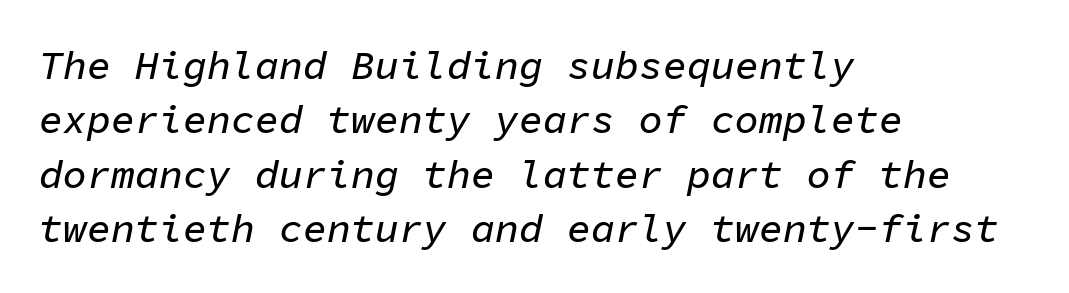
Q: Is the text italic (slanted)? A: Yes, it leans right by about 11 degrees.
Q: Is the text underlined? A: No.
Q: How is the paragraph aligned? A: Left-aligned.
Q: Is the spacing between letters normal or unusually wide? A: Normal.
Q: Is the spacing between lines tight, normal or loose? A: Normal.
Q: Width (condensed, normal, or wide)? A: Normal.
Q: Stroke contrast? A: Low.
Q: x-height? A: Medium.
Q: Monospaced? A: Yes.
